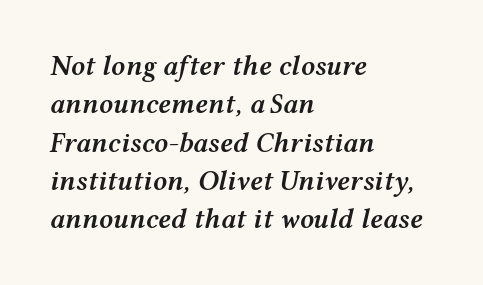
The image shows 28 px semibold, wide type, italic (leaning right); set left-aligned, normal line spacing (1.37x), normal letter spacing, not underlined; medium stroke contrast and a medium x-height.
